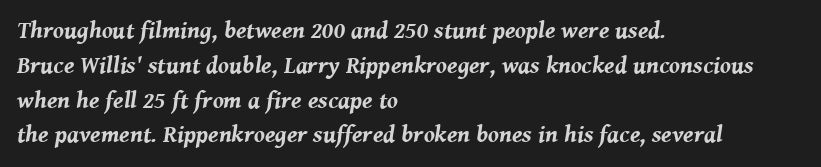
Q: Is the text bold? A: Yes.
Q: Is the text italic (slanted)? A: Yes, it leans right by about 8 degrees.
Q: Is the text underlined? A: No.
Q: How is the paragraph aligned? A: Left-aligned.
Q: Is the spacing between letters normal or unusually wide? A: Normal.
Q: Is the spacing between lines tight, normal or loose? A: Normal.
